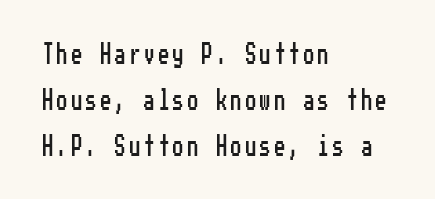
Q: Is the text italic (slanted)? A: No, it is upright.
Q: Is the text underlined? A: No.
Q: How is the paragraph aligned? A: Left-aligned.
Q: Is the spacing between lines tight, normal or loose? A: Loose.
